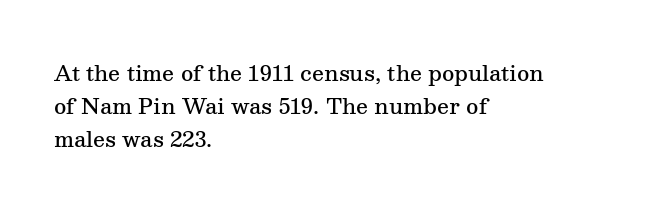
You could call the tracking neutral — neither tight nor loose. Which margin do the lines hug? The left one — the right edge is uneven. Regarding leading, the lines here are spaced in the standard way. Does the weight exceed regular? Yes, but only to semibold. The glyphs are unaccompanied by any horizontal stroke below them.
